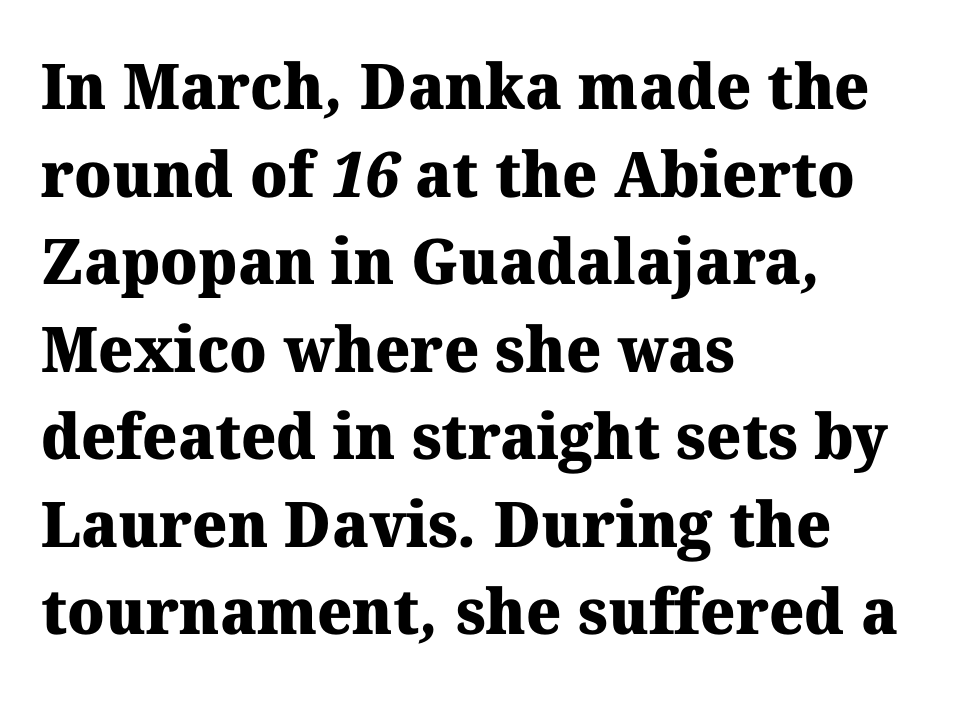
The block of text has a typical density, with ordinary space between rows. Line beginnings align vertically; line endings do not. As a designer I'd log this as weight 700, bold. Glyph-to-glyph distance matches everyday printed text.
